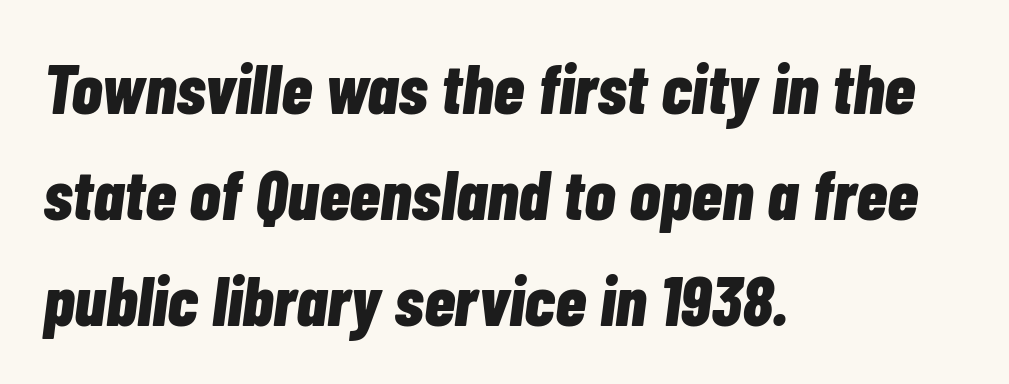
{"italic": "yes", "lean": "right", "slant_degrees": 7, "bold": "yes", "weight": "bold", "width": "condensed", "stroke_contrast": "low", "x_height": "medium", "monospaced": "no", "underline": "no", "align": "left", "line_spacing": "normal", "line_spacing_ratio": 1.49, "letter_spacing": "normal", "letter_spacing_em": 0.0, "glyph_px": 71}
